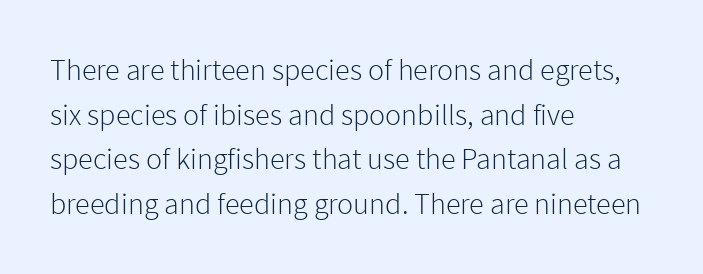
Heaviness? Minimal to ordinary, like unemphasized prose. The text block is weighted toward the left margin, trailing off unevenly rightward. Students, observe: this is what conventionally led text looks like. Italic: no, the glyphs are upright roman.
